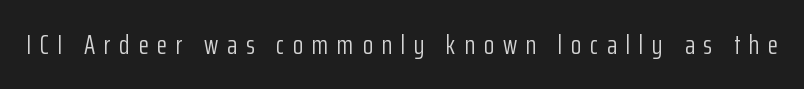
The image shows 27 px text type, upright; set unusually wide letter spacing (+0.32 em), not underlined.
